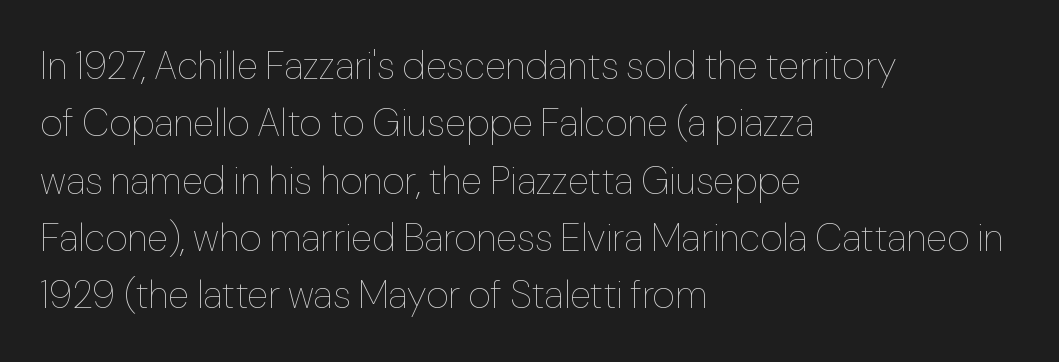
The image shows 39 px thin type, upright; set left-aligned, normal line spacing (1.47x), normal letter spacing, not underlined; low stroke contrast and a medium x-height.
